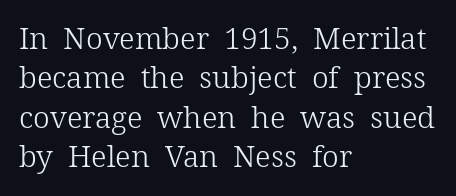
The image shows 30 px light serif type, upright; set left-aligned, normal line spacing (1.31x), normal letter spacing, not underlined; low stroke contrast and a medium x-height.
